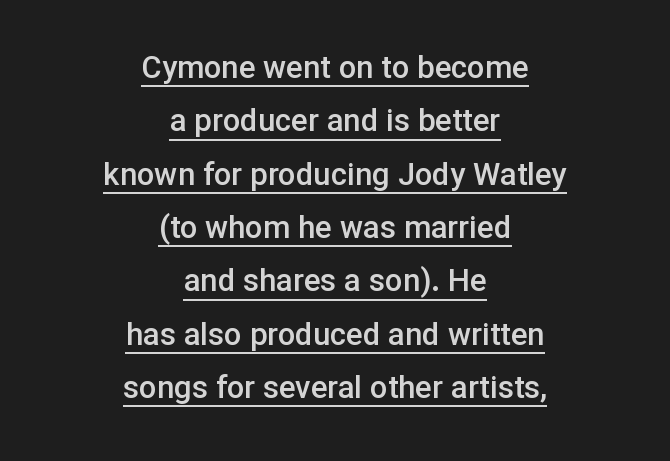
The image shows 31 px semibold sans-serif type, upright; set centered, line spacing 1.72x, normal letter spacing, underlined; low stroke contrast and a medium x-height.
